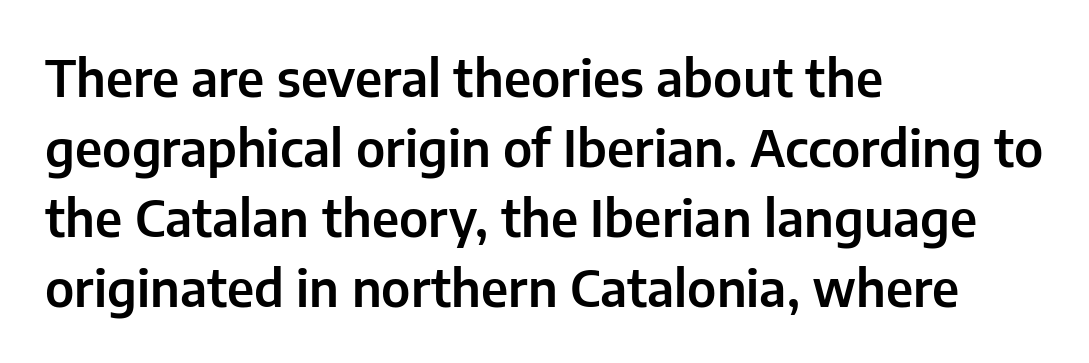
The text was rendered using a sans face with plain stroke endings. The tracking reads as untouched default to a designer's eye. Rows of type keep a routine distance in the vertical direction. A roman cut, with each character standing at attention. Here the designer chose a conventional face with non-uniform glyph widths.
